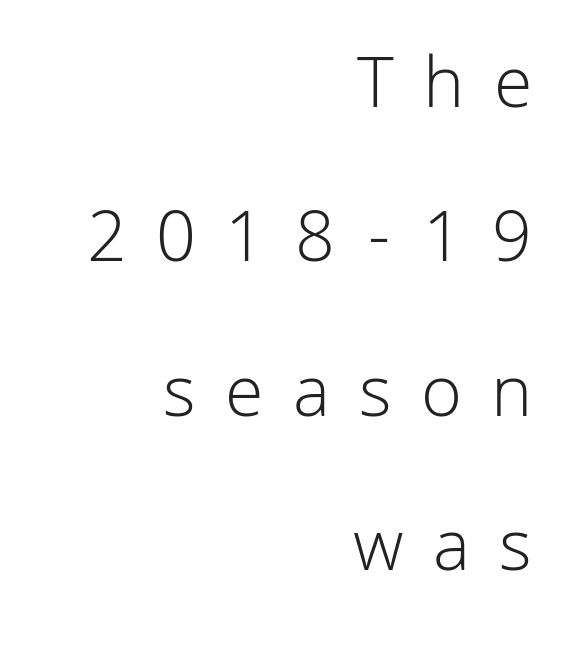
{"serif": "no", "italic": "no", "bold": "no", "weight": "light", "width": "normal", "stroke_contrast": "low", "x_height": "medium", "monospaced": "no", "underline": "no", "align": "right", "line_spacing": "loose", "line_spacing_ratio": 2.06, "letter_spacing": "wide", "letter_spacing_em": 0.39, "glyph_px": 75}
